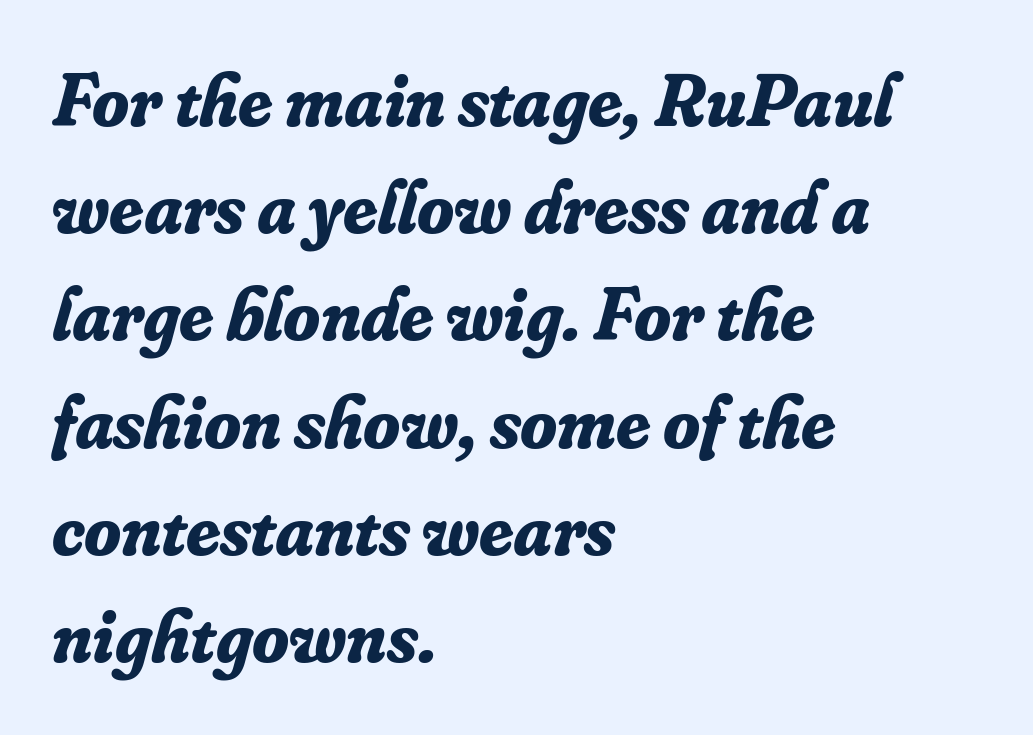
The image shows 75 px bold serif type, italic (leaning right); set left-aligned, normal line spacing (1.43x), normal letter spacing, not underlined; low stroke contrast and a small x-height.
